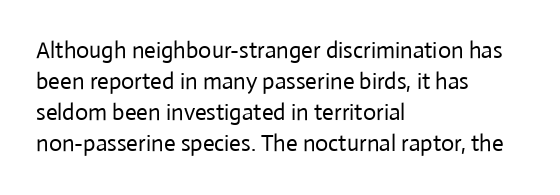
{"italic": "no", "bold": "no", "underline": "no", "align": "left", "line_spacing": "normal", "line_spacing_ratio": 1.35, "letter_spacing": "normal", "letter_spacing_em": 0.0, "glyph_px": 23}
